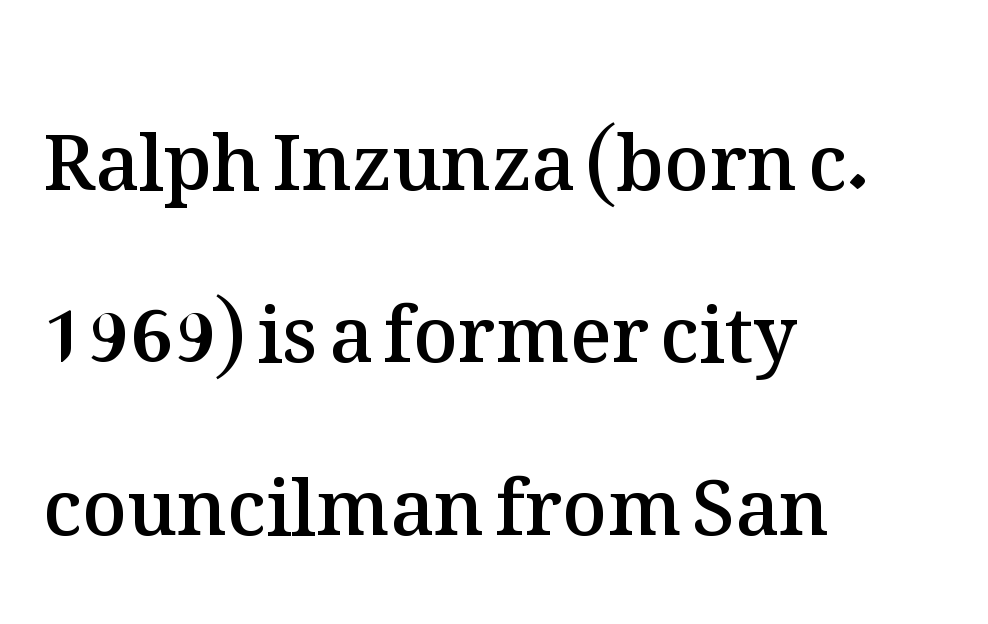
Q: Is the text bold? A: Semi-bold.
Q: Is the text italic (slanted)? A: No, it is upright.
Q: Is the text underlined? A: No.
Q: How is the paragraph aligned? A: Left-aligned.
Q: Is the spacing between letters normal or unusually wide? A: Normal.
Q: Is the spacing between lines tight, normal or loose? A: Loose.
Q: Width (condensed, normal, or wide)? A: Normal.
Q: Stroke contrast? A: Medium.
Q: x-height? A: Medium.
Q: Monospaced? A: No.
